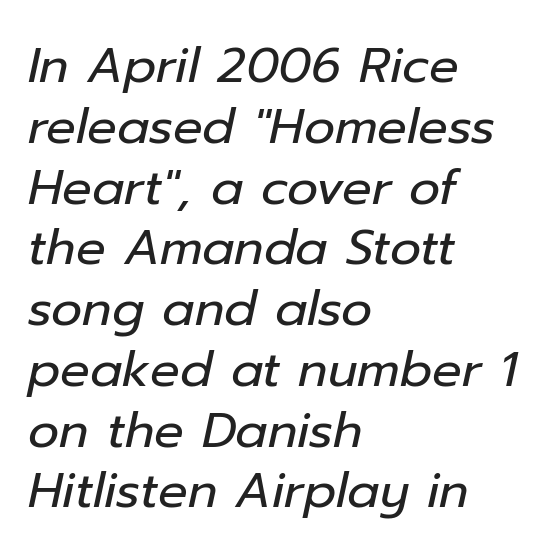
The image shows 49 px regular-weight type, italic (leaning right); set left-aligned, line spacing 1.24x, normal letter spacing, not underlined; low stroke contrast and a medium x-height.
